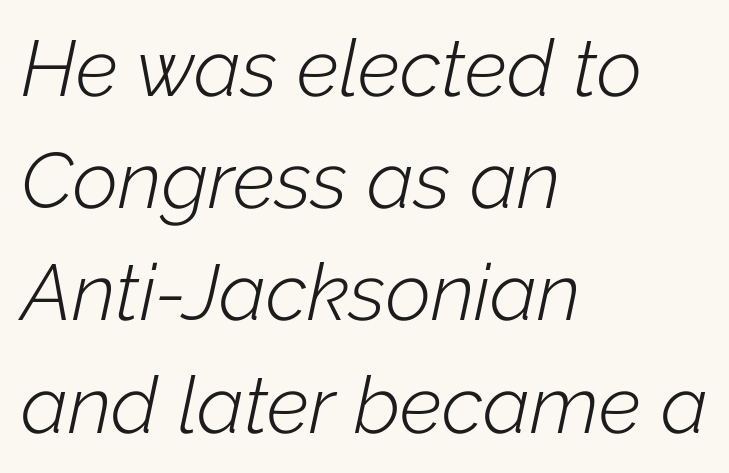
Q: Is the text bold? A: No.
Q: Is the text italic (slanted)? A: Yes, it leans right by about 12 degrees.
Q: Is the text underlined? A: No.
Q: How is the paragraph aligned? A: Left-aligned.
Q: Is the spacing between letters normal or unusually wide? A: Normal.
Q: Is the spacing between lines tight, normal or loose? A: Normal.
Q: Width (condensed, normal, or wide)? A: Normal.
Q: Stroke contrast? A: Low.
Q: x-height? A: Medium.
Q: Monospaced? A: No.
